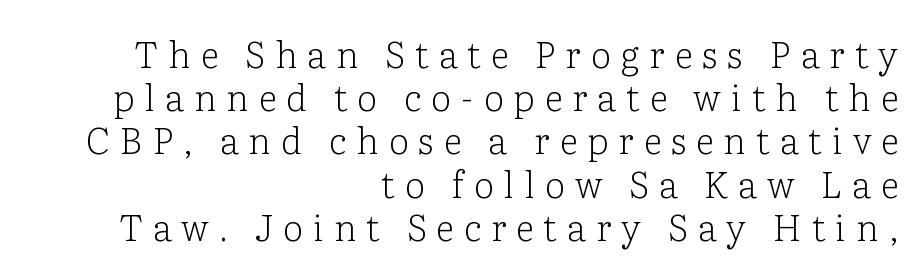
The image shows 36 px light serif type, upright; set right-aligned, line spacing 1.2x, unusually wide letter spacing (+0.28 em), not underlined; low stroke contrast and a medium x-height.
